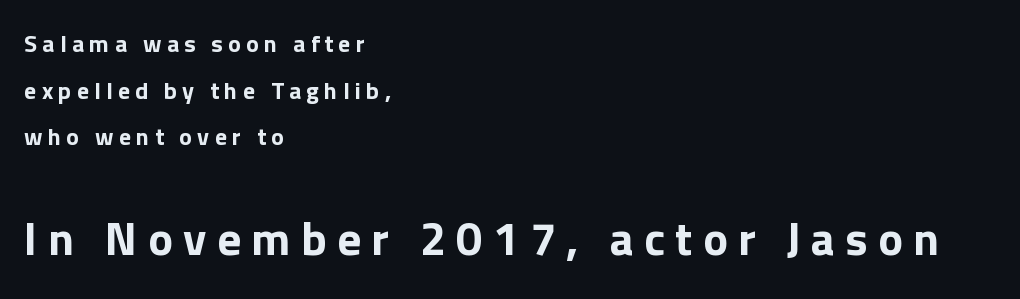
{"serif": "no", "italic": "no", "bold": "yes", "weight": "bold", "width": "normal", "x_height": "medium", "monospaced": "no", "underline": "no", "align": "left", "line_spacing": "loose", "line_spacing_ratio": 1.94, "letter_spacing": "wide", "letter_spacing_em": 0.22, "larger_block": "second", "size_ratio": 1.96, "glyph_px": 47}
